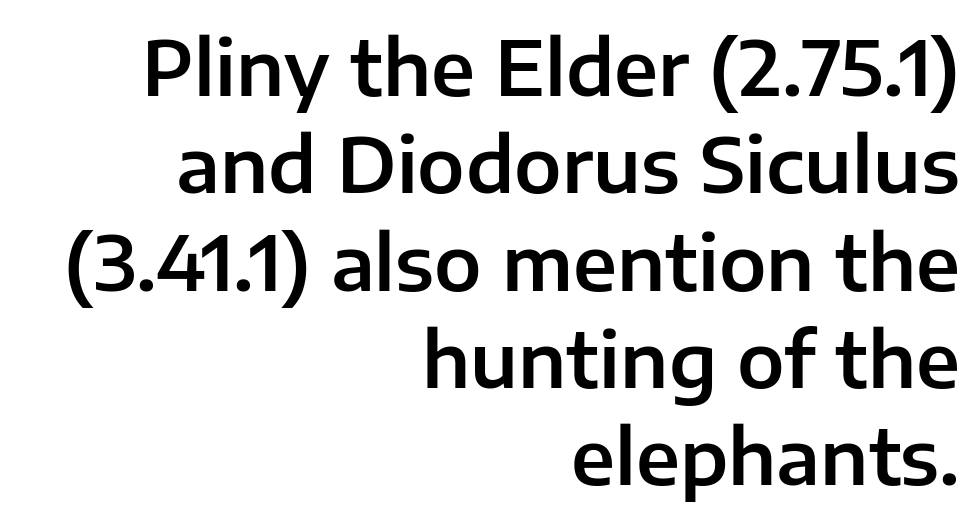
The image shows 76 px sans-serif type, upright; set right-aligned, normal line spacing (1.28x), normal letter spacing, not underlined; low stroke contrast and a medium x-height.
